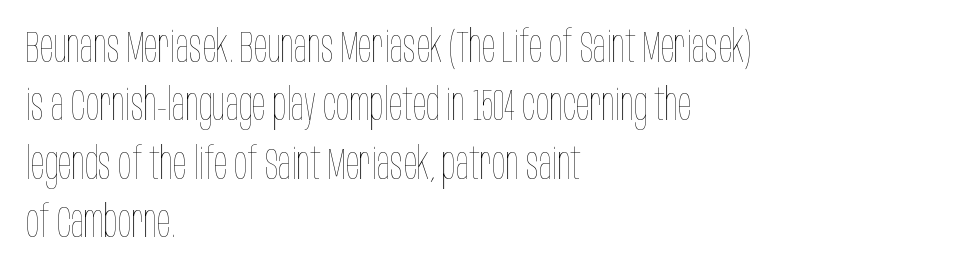
Q: Is the text bold? A: No.
Q: Is the text italic (slanted)? A: No, it is upright.
Q: Is the text underlined? A: No.
Q: How is the paragraph aligned? A: Left-aligned.
Q: Is the spacing between letters normal or unusually wide? A: Normal.
Q: Is the spacing between lines tight, normal or loose? A: Normal.
Q: Width (condensed, normal, or wide)? A: Condensed.
Q: Stroke contrast? A: Low.
Q: x-height? A: Large.
Q: Monospaced? A: No.
